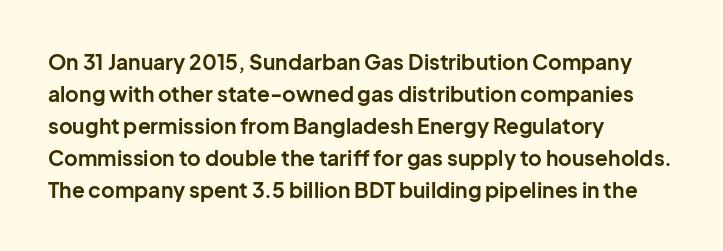
The image shows 21 px bold type, upright; set left-aligned, normal line spacing (1.52x), normal letter spacing, not underlined.
